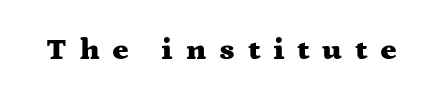
The image shows 31 px heavy, wide serif type, upright; set unusually wide letter spacing (+0.41 em), not underlined; medium stroke contrast and a medium x-height.
